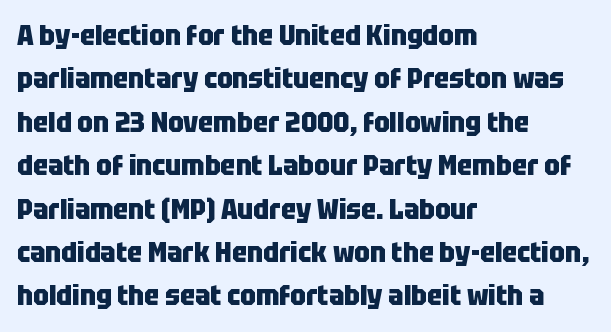
How heavy is the stroke? Heavy — this is a bold. Baseline-to-baseline distance is the conventional proportion of letter height. Posture: vertical. All the whitespace from short lines collects on the right. The rendering shows plain stroke endings on the letterforms — a sans-serif design.
